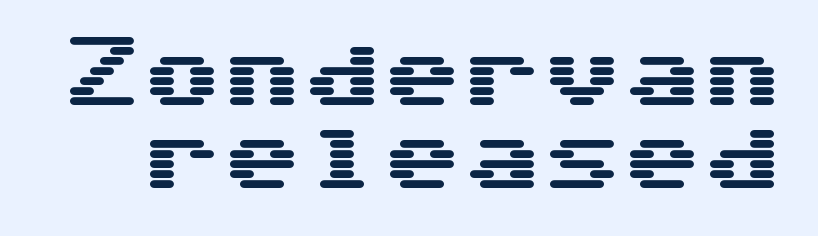
Q: Is the text italic (slanted)? A: No, it is upright.
Q: Is the typeface a serif or a sans-serif typeface? A: Sans-serif.
Q: Is the text underlined? A: No.
Q: Is the spacing between letters normal or unusually wide? A: Normal.
Q: Is the spacing between lines tight, normal or loose? A: Tight.
Q: Width (condensed, normal, or wide)? A: Wide.
Q: Stroke contrast? A: Medium.
Q: x-height? A: Medium.
Q: Monospaced? A: Yes.
